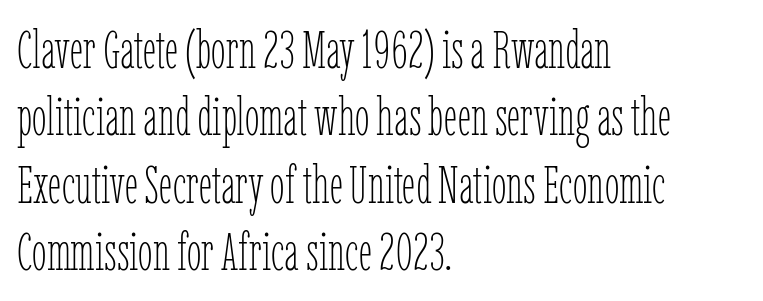
Q: Is the text bold? A: No.
Q: Is the text italic (slanted)? A: No, it is upright.
Q: Is the text underlined? A: No.
Q: How is the paragraph aligned? A: Left-aligned.
Q: Is the spacing between letters normal or unusually wide? A: Normal.
Q: Is the spacing between lines tight, normal or loose? A: Normal.
Q: Width (condensed, normal, or wide)? A: Condensed.
Q: Stroke contrast? A: Low.
Q: x-height? A: Medium.
Q: Monospaced? A: No.
